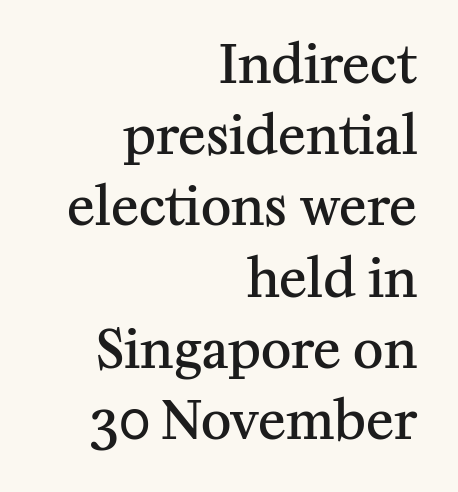
Designer's note — italics off, roman on. The ragged edge is on the left, which tells us the setting is flush right. Lines of text with bare space underneath. Each glyph is drawn with semibold strokes, heavier than normal yet not fully bold. This sample uses plain, unmodified letter spacing.
